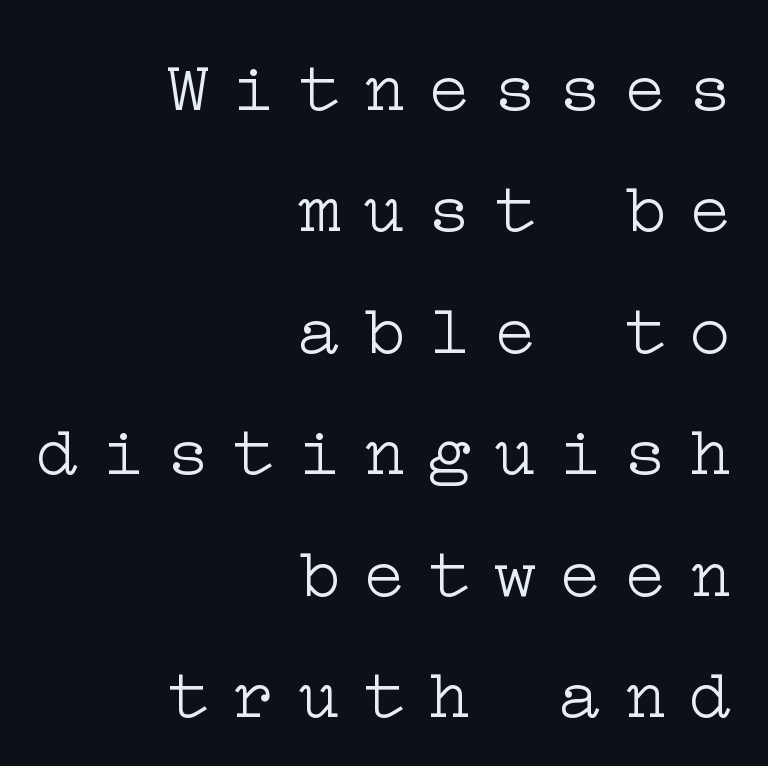
Q: Is the text bold? A: No.
Q: Is the text italic (slanted)? A: No, it is upright.
Q: Is the typeface a serif or a sans-serif typeface? A: Serif.
Q: Is the text underlined? A: No.
Q: How is the paragraph aligned? A: Right-aligned.
Q: Is the spacing between letters normal or unusually wide? A: Unusually wide.
Q: Width (condensed, normal, or wide)? A: Wide.
Q: Stroke contrast? A: Low.
Q: x-height? A: Medium.
